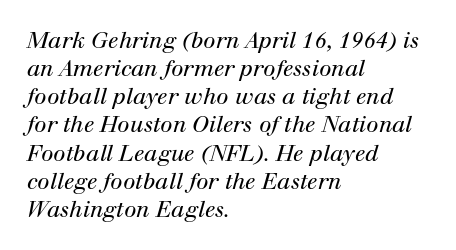
The image shows 22 px text type, italic (leaning right); set left-aligned, normal line spacing (1.28x), normal letter spacing, not underlined.
